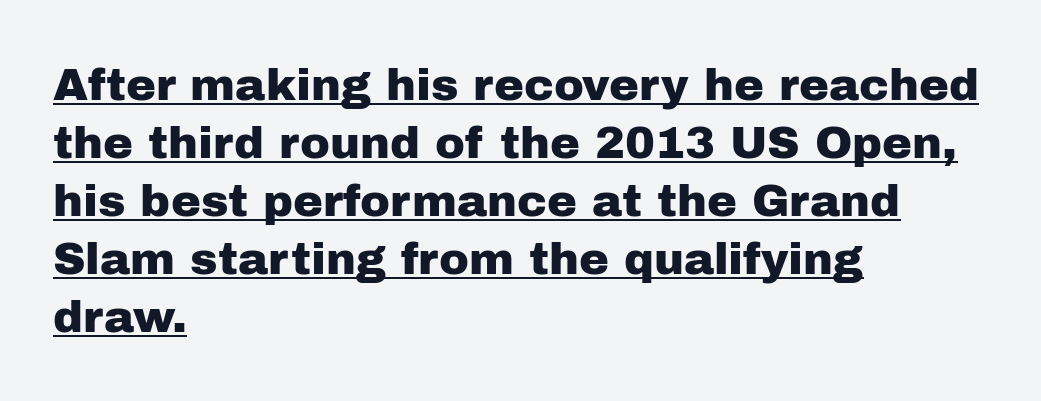
{"serif": "no", "italic": "no", "width": "normal", "stroke_contrast": "low", "x_height": "medium", "monospaced": "no", "underline": "yes", "align": "left", "line_spacing": "normal", "line_spacing_ratio": 1.29, "letter_spacing": "normal", "letter_spacing_em": 0.0, "glyph_px": 45}
